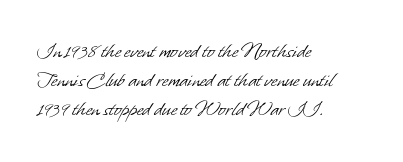
The image shows 22 px text type; set left-aligned, normal line spacing (1.32x), normal letter spacing, not underlined.
